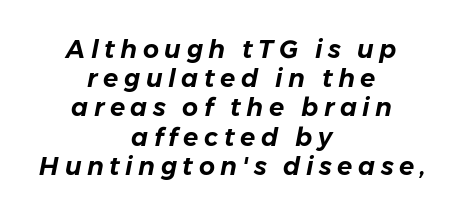
The image shows 25 px text type, italic (leaning right); set centered, line spacing 1.17x, unusually wide letter spacing (+0.22 em), not underlined.
